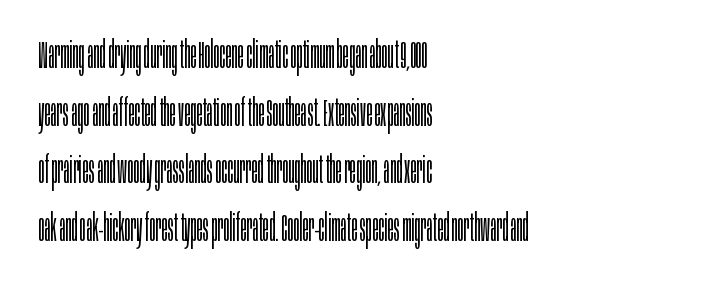
Q: Is the text bold? A: No.
Q: Is the text italic (slanted)? A: No, it is upright.
Q: Is the typeface a serif or a sans-serif typeface? A: Sans-serif.
Q: Is the text underlined? A: No.
Q: How is the paragraph aligned? A: Left-aligned.
Q: Is the spacing between letters normal or unusually wide? A: Normal.
Q: Is the spacing between lines tight, normal or loose? A: Normal.
Q: Width (condensed, normal, or wide)? A: Condensed.
Q: Stroke contrast? A: Low.
Q: x-height? A: Large.
Q: Monospaced? A: No.
